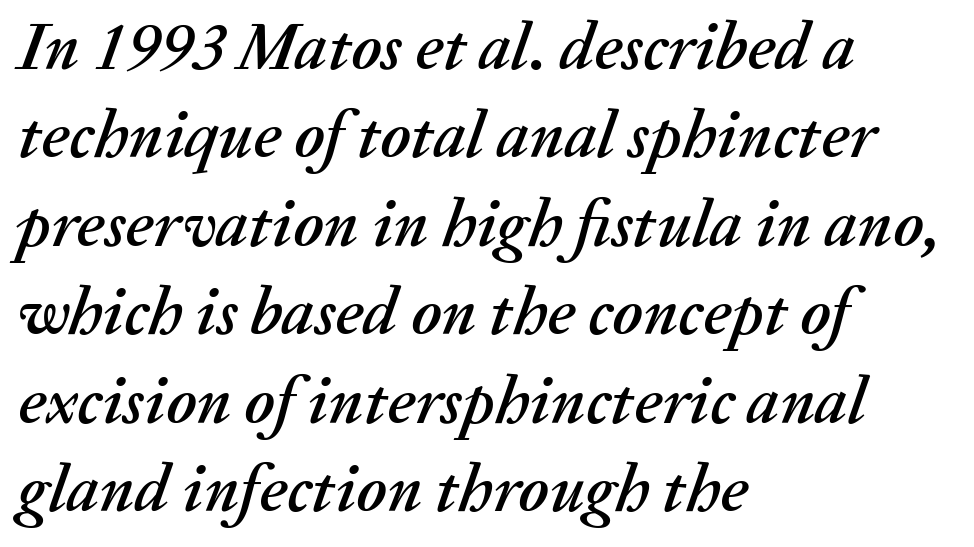
The image shows 67 px text type, italic (leaning right); set left-aligned, normal line spacing (1.32x), normal letter spacing, not underlined; medium stroke contrast and a medium x-height.
